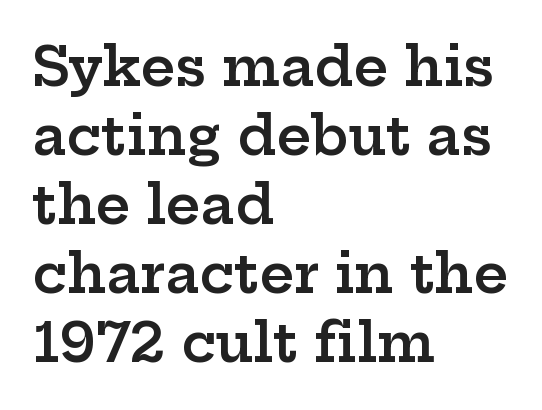
The image shows 54 px semibold, wide serif type, upright; set left-aligned, normal line spacing (1.28x), normal letter spacing, not underlined; low stroke contrast and a medium x-height.
